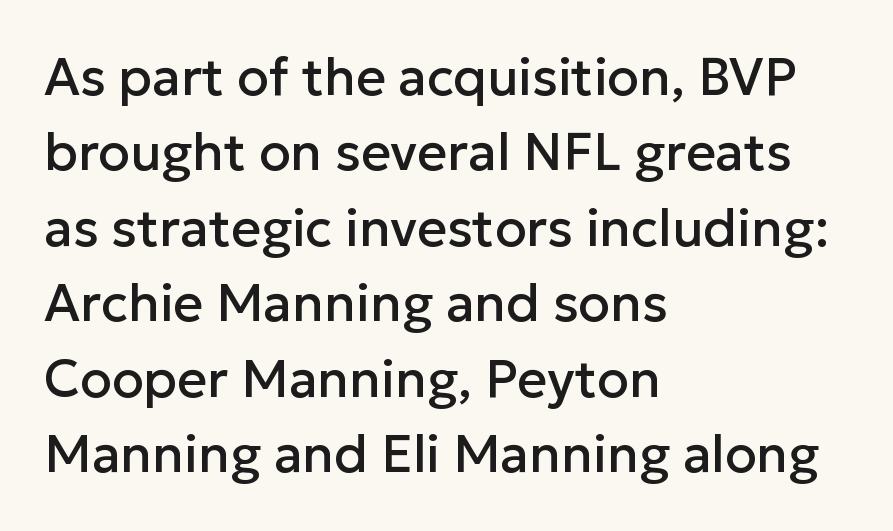
The passage shown stacks its lines at a standard gap. A typesetter would call this proportional, since set widths differ per character. A roman cut, with each character standing at attention. Only glyphs here, with clear space below each row.
